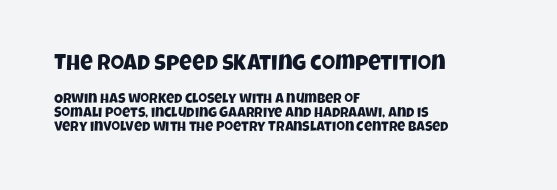
The image shows 22 px text type; set left-aligned, tight line spacing (0.98x), normal letter spacing, not underlined; the first (top) block is 1.57x larger.
